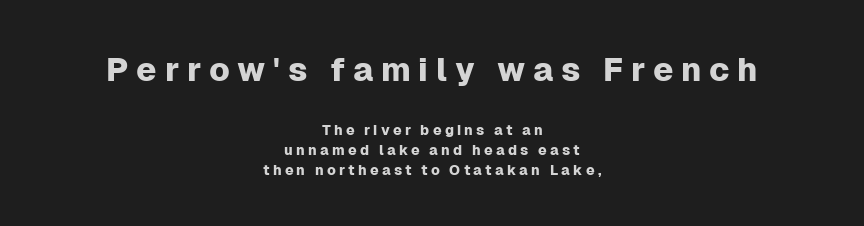
Think of a printed novel: that variable character pitch is what you see here. Typesetter's note — upper block bumped up in size, lower block left smaller. Vertically, the passage feels balanced, rows spaced as you'd expect. The axis of the letterforms is exactly vertical.
